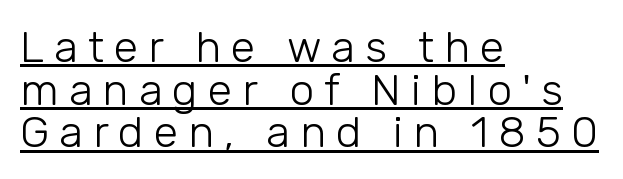
The image shows 44 px light sans-serif type, upright; set left-aligned, tight line spacing (0.97x), unusually wide letter spacing (+0.23 em), underlined; low stroke contrast and a medium x-height.
